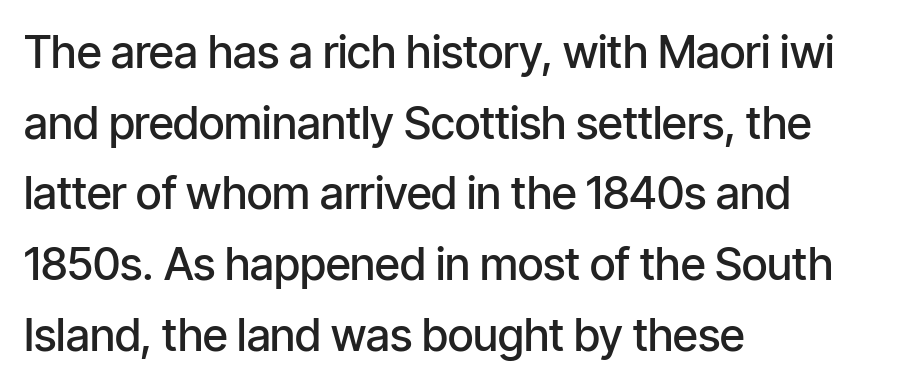
{"serif": "no", "italic": "no", "bold": "semi", "weight": "semibold", "width": "condensed", "stroke_contrast": "low", "x_height": "medium", "monospaced": "no", "underline": "no", "align": "left", "line_spacing": "normal", "line_spacing_ratio": 1.57, "letter_spacing": "normal", "letter_spacing_em": 0.0, "glyph_px": 45}
